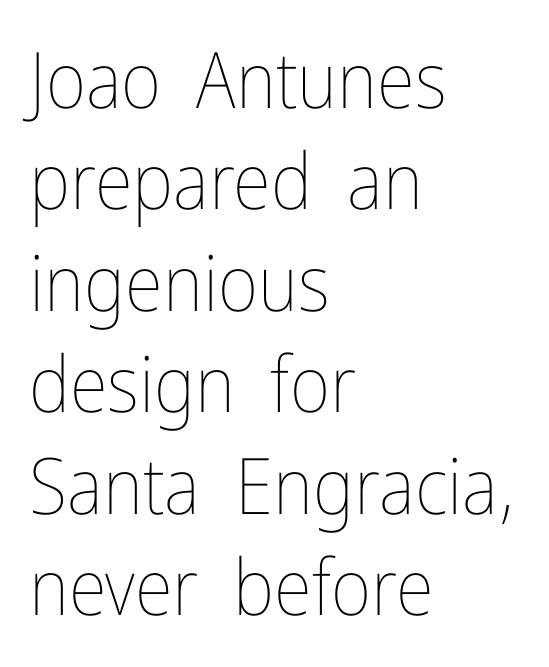
The image shows 78 px thin, condensed type, upright; set left-aligned, normal line spacing (1.3x), normal letter spacing, not underlined; low stroke contrast and a medium x-height.
